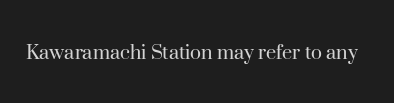
{"italic": "no", "bold": "no", "underline": "no", "letter_spacing": "normal", "letter_spacing_em": 0.0, "glyph_px": 23}
